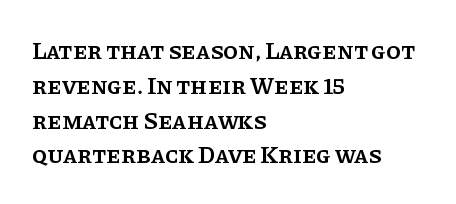
The image shows 24 px text type, upright; set left-aligned, normal line spacing (1.45x), normal letter spacing, not underlined.
